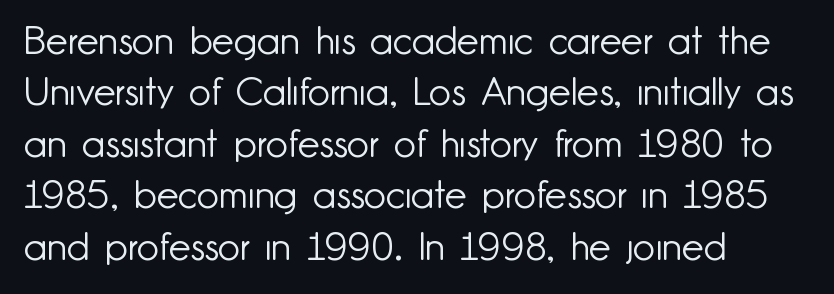
The typography opts for an upright posture over an oblique one. Underlining? Definitely not there. Caption: standard tracking, unaltered. These lines are set flush left with a ragged right edge. Heaviness? Minimal to ordinary, like unemphasized prose. Spacing verdict: proportional, widths tailored to each character.
